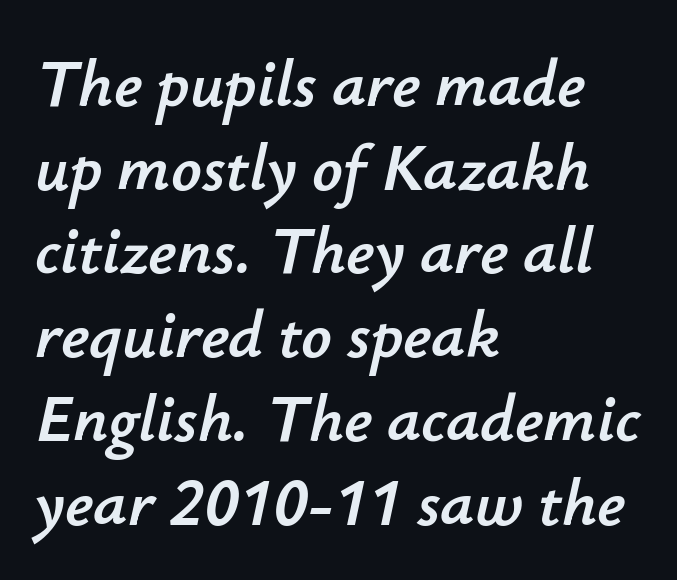
The image shows 67 px text type, italic (leaning right); set left-aligned, normal line spacing (1.25x), normal letter spacing, not underlined; low stroke contrast and a small x-height.
